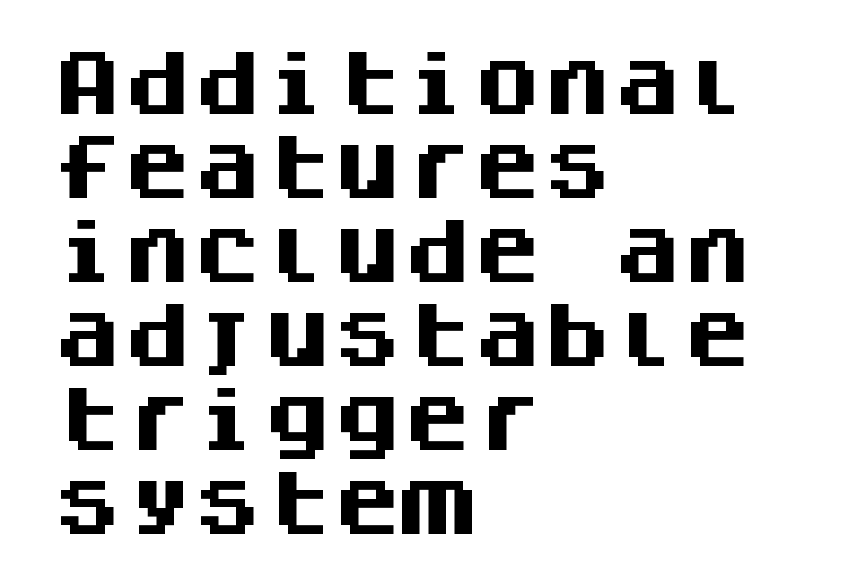
The image shows 70 px heavy sans-serif type, upright, monospaced; set left-aligned, line spacing 1.2x, normal letter spacing, not underlined; medium stroke contrast and a large x-height.
